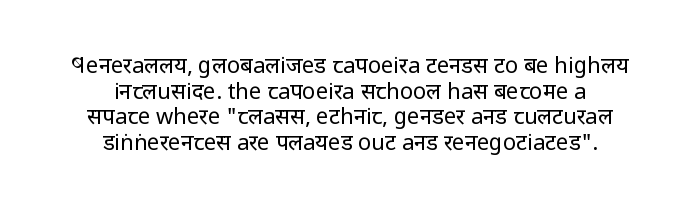
The image shows 22 px text type, upright; set centered, line spacing 1.16x, normal letter spacing, not underlined.
